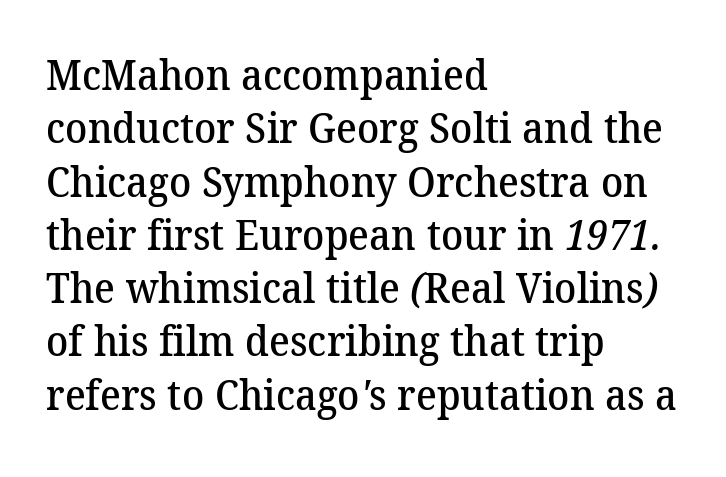
The image shows 41 px semibold serif type; set left-aligned, normal line spacing (1.3x), normal letter spacing, not underlined; medium stroke contrast and a medium x-height.
